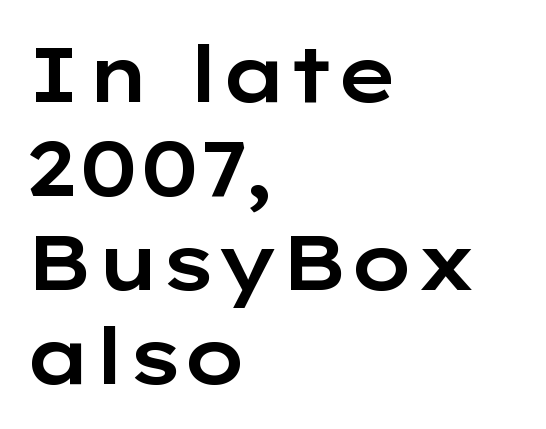
{"serif": "no", "italic": "no", "width": "wide", "stroke_contrast": "low", "x_height": "medium", "monospaced": "no", "underline": "no", "align": "left", "line_spacing_ratio": 1.22, "letter_spacing": "normal", "letter_spacing_em": 0.0, "glyph_px": 77}
